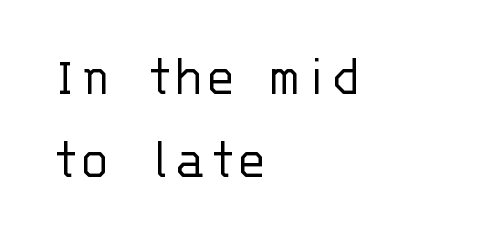
The image shows 58 px light sans-serif type, upright, monospaced; set left-aligned, normal line spacing (1.43x), normal letter spacing, not underlined; low stroke contrast and a large x-height.
